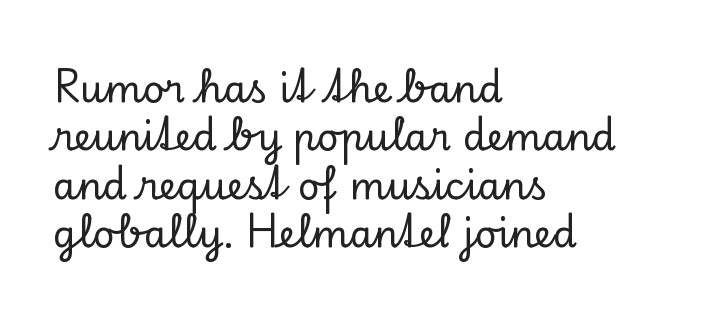
Q: Is the text italic (slanted)? A: No, it is upright.
Q: Is the text underlined? A: No.
Q: How is the paragraph aligned? A: Left-aligned.
Q: Is the spacing between letters normal or unusually wide? A: Normal.
Q: Is the spacing between lines tight, normal or loose? A: Normal.
Q: Width (condensed, normal, or wide)? A: Normal.
Q: Stroke contrast? A: Low.
Q: x-height? A: Small.
Q: Monospaced? A: No.
